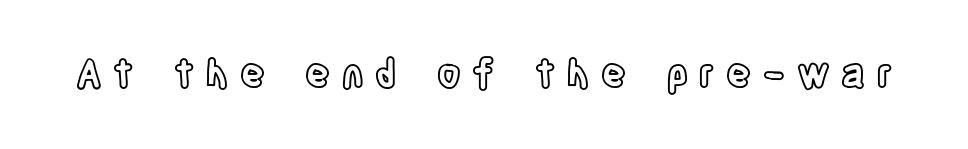
How are the letters spaced? Widely, with obvious added tracking. Note the varied advance widths — an 'i' is clearly narrower than an 'm'. Descenders are the only things crossing below the line. A roman cut, with each character standing at attention.
